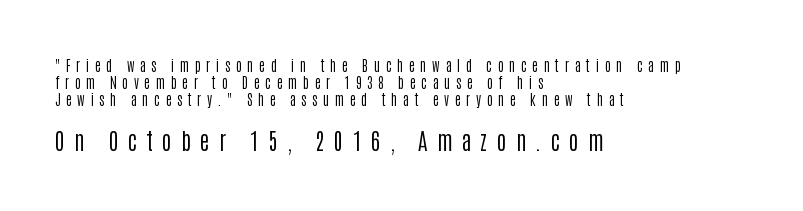
Where is the straight margin? On the left. Small over large — that's the arrangement of the two blocks here. Italic: no, the glyphs are upright roman. No chunkiness to these letters — they're not bold. The tracking jumps out immediately: characters are airy and widely separated.
